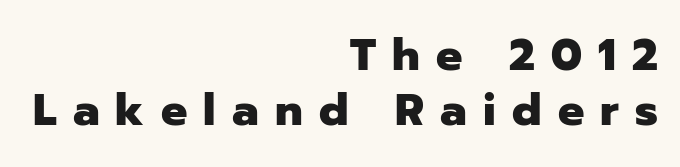
The image shows 44 px heavy sans-serif type, upright; set right-aligned, normal line spacing (1.26x), unusually wide letter spacing (+0.37 em), not underlined; low stroke contrast and a medium x-height.
